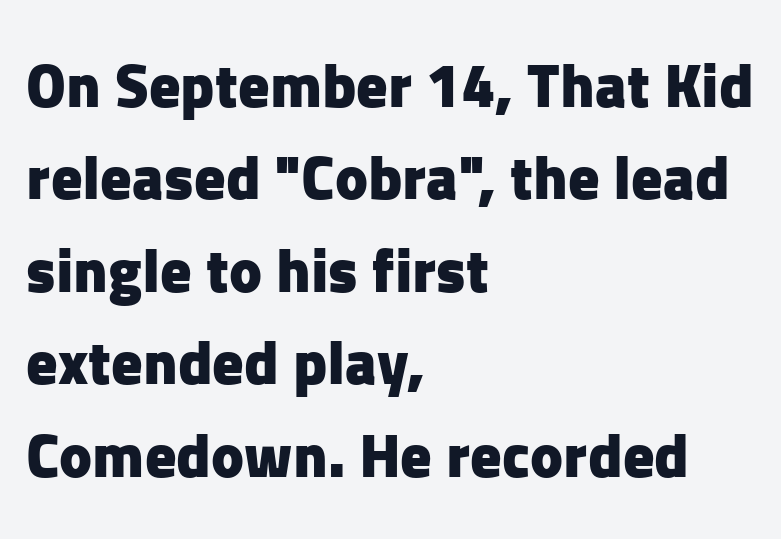
{"serif": "no", "italic": "no", "bold": "yes", "weight": "heavy", "width": "normal", "stroke_contrast": "low", "x_height": "medium", "monospaced": "no", "underline": "no", "align": "left", "line_spacing": "normal", "line_spacing_ratio": 1.49, "letter_spacing": "normal", "letter_spacing_em": 0.0, "glyph_px": 62}
